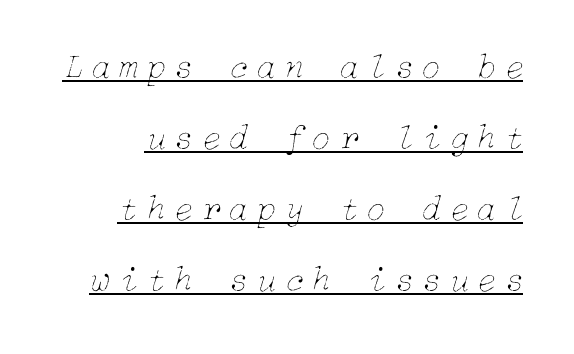
Looks like someone drew a line under every word here. Spacing between characters has been opened up far beyond the box default. Each stroke keeps to a modest, everyday thickness or less. The leading is generous, giving the passage an open texture.
